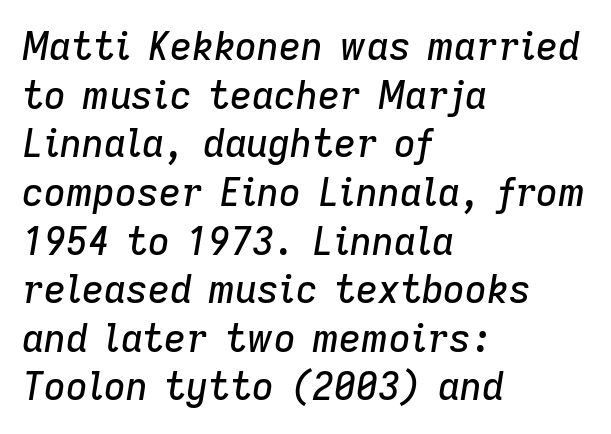
{"italic": "yes", "lean": "right", "slant_degrees": 9, "width": "normal", "stroke_contrast": "low", "x_height": "medium", "monospaced": "no", "underline": "no", "align": "left", "line_spacing": "normal", "line_spacing_ratio": 1.28, "letter_spacing": "normal", "letter_spacing_em": 0.0, "glyph_px": 38}
